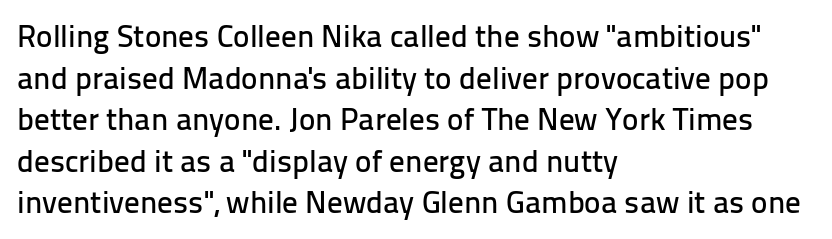
The image shows 31 px sans-serif type, upright; set left-aligned, normal line spacing (1.34x), normal letter spacing, not underlined; low stroke contrast and a medium x-height.
